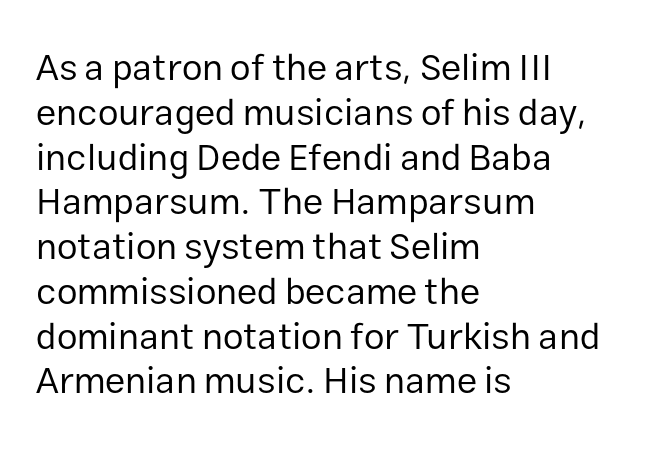
Q: Is the text bold? A: No.
Q: Is the text italic (slanted)? A: No, it is upright.
Q: Is the typeface a serif or a sans-serif typeface? A: Sans-serif.
Q: Is the text underlined? A: No.
Q: How is the paragraph aligned? A: Left-aligned.
Q: Is the spacing between letters normal or unusually wide? A: Normal.
Q: Width (condensed, normal, or wide)? A: Normal.
Q: Stroke contrast? A: Low.
Q: x-height? A: Medium.
Q: Monospaced? A: No.
